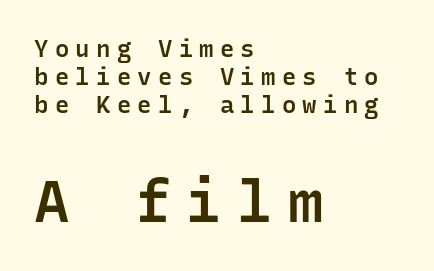
The image shows 59 px semibold sans-serif type, upright, monospaced; set left-aligned, line spacing 1.16x, unusually wide letter spacing (+0.26 em), not underlined; the second (bottom) block is 2.46x larger; low stroke contrast and a medium x-height.
